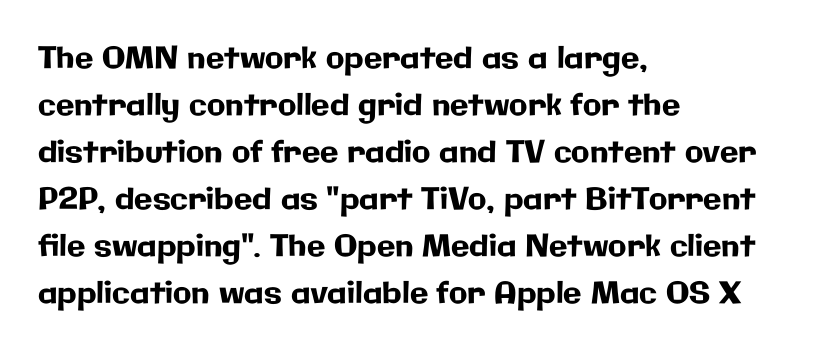
Vertical strokes here are truly vertical. The letters carry no serifs — their stems end cleanly without finishing strokes. Note the varied advance widths — an 'i' is clearly narrower than an 'm'. Is there much room between lines? A standard amount, neither cramped nor airy. The passage shown is not underscored anywhere.
